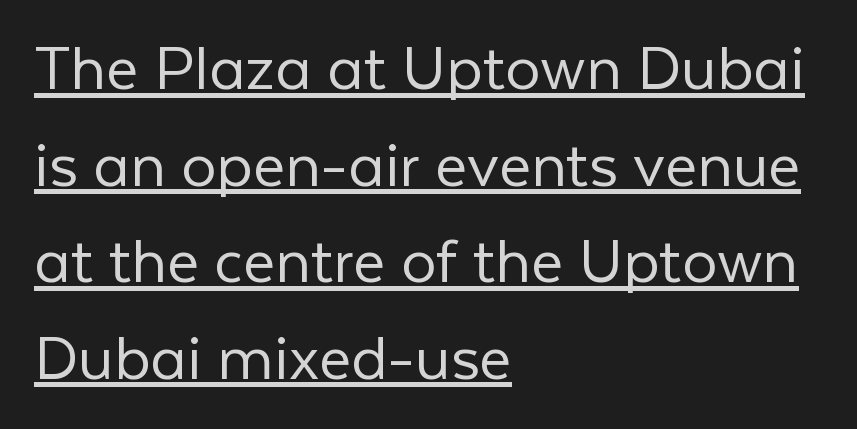
Q: Is the text bold? A: No.
Q: Is the text italic (slanted)? A: No, it is upright.
Q: Is the typeface a serif or a sans-serif typeface? A: Sans-serif.
Q: Is the text underlined? A: Yes.
Q: How is the paragraph aligned? A: Left-aligned.
Q: Is the spacing between letters normal or unusually wide? A: Normal.
Q: Is the spacing between lines tight, normal or loose? A: Normal.
Q: Width (condensed, normal, or wide)? A: Normal.
Q: Stroke contrast? A: Low.
Q: x-height? A: Medium.
Q: Monospaced? A: No.
